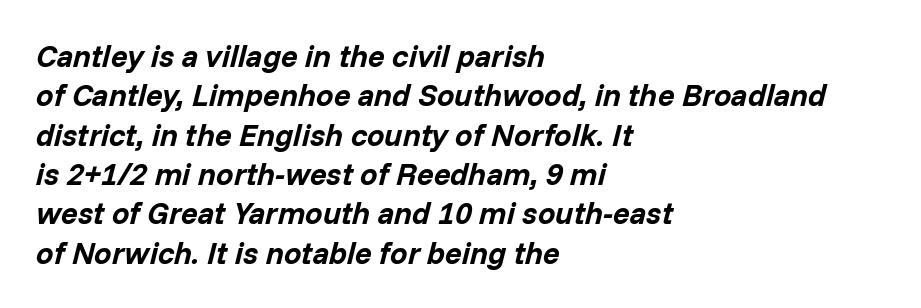
{"italic": "yes", "lean": "right", "slant_degrees": 14, "bold": "yes", "weight": "bold", "width": "normal", "stroke_contrast": "low", "x_height": "medium", "monospaced": "no", "underline": "no", "align": "left", "line_spacing": "normal", "line_spacing_ratio": 1.27, "letter_spacing": "normal", "letter_spacing_em": 0.0, "glyph_px": 31}
